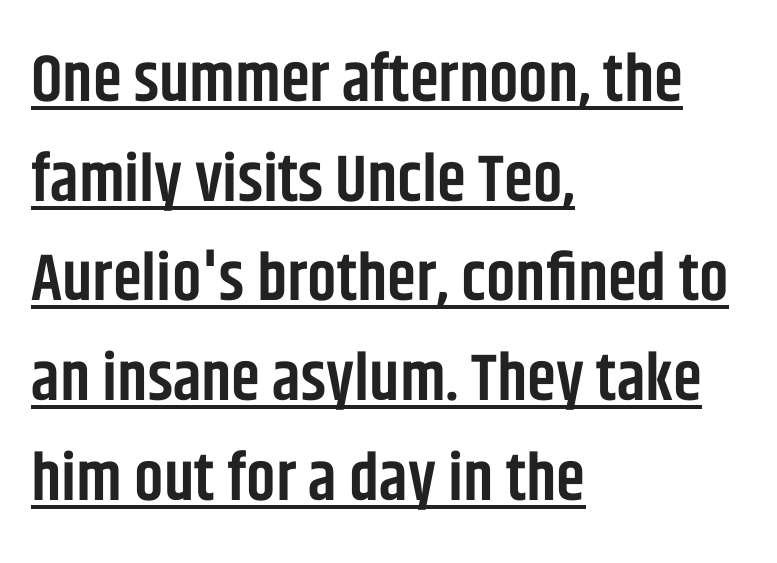
The image shows 66 px semibold, condensed sans-serif type, upright; set left-aligned, normal line spacing (1.51x), normal letter spacing, underlined; low stroke contrast and a large x-height.
